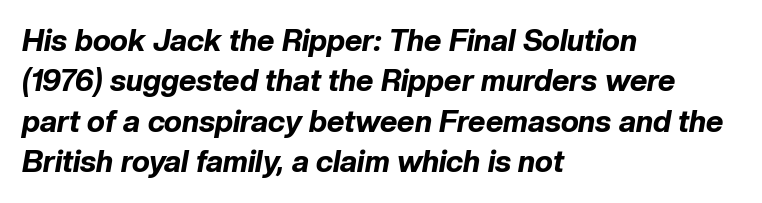
{"italic": "yes", "lean": "right", "slant_degrees": 10, "bold": "yes", "weight": "bold", "width": "normal", "stroke_contrast": "low", "x_height": "medium", "monospaced": "no", "underline": "no", "align": "left", "line_spacing": "normal", "line_spacing_ratio": 1.35, "letter_spacing": "normal", "letter_spacing_em": 0.0, "glyph_px": 30}
